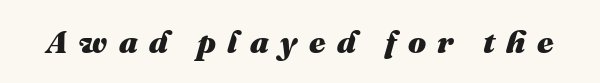
{"italic": "yes", "lean": "right", "slant_degrees": 16, "bold": "yes", "weight": "heavy", "width": "normal", "stroke_contrast": "medium", "x_height": "medium", "monospaced": "no", "underline": "no", "letter_spacing": "wide", "letter_spacing_em": 0.36, "glyph_px": 32}
